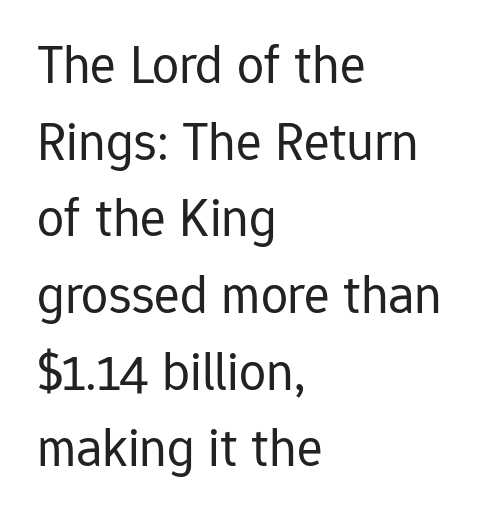
A typesetter would call this proportional, since set widths differ per character. Caption: standard tracking, unaltered. Caption: multi-line text, flush left, ragged right. Type without underlining. Nope, no serifs anywhere on these letters. Nothing heavy about these letters — not bold at all.
